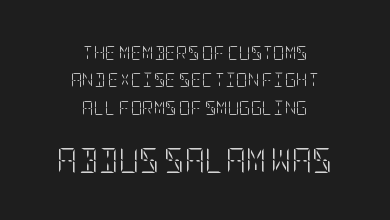
Q: Is the text bold? A: No.
Q: Is the text italic (slanted)? A: No, it is upright.
Q: Is the text underlined? A: No.
Q: How is the paragraph aligned? A: Centered.
Q: Is the spacing between letters normal or unusually wide? A: Normal.
Q: Is the spacing between lines tight, normal or loose? A: Loose.
Q: Which block of text is set in a larger size, the first (top) or the second (bottom)? A: The second (bottom) one.
